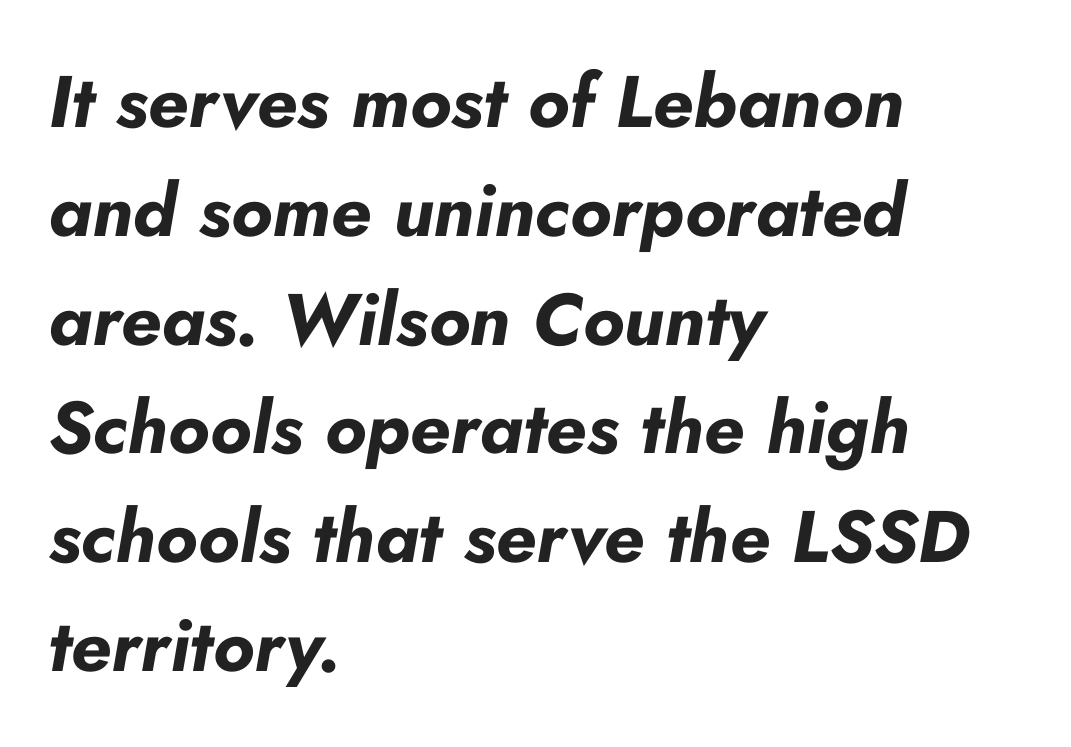
Q: Is the text bold? A: Yes.
Q: Is the text italic (slanted)? A: Yes, it leans right by about 10 degrees.
Q: Is the text underlined? A: No.
Q: How is the paragraph aligned? A: Left-aligned.
Q: Is the spacing between letters normal or unusually wide? A: Normal.
Q: Is the spacing between lines tight, normal or loose? A: Normal.
Q: Width (condensed, normal, or wide)? A: Normal.
Q: Stroke contrast? A: Low.
Q: x-height? A: Small.
Q: Monospaced? A: No.
